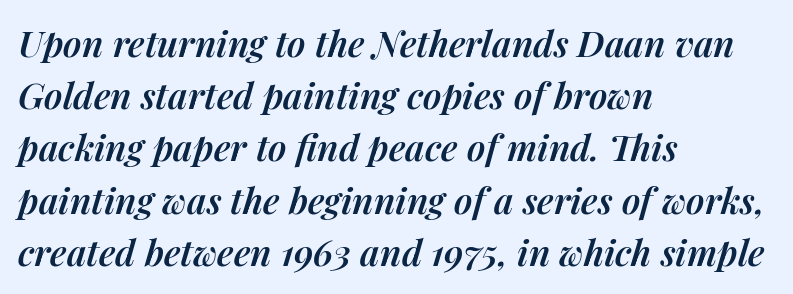
Q: Is the text bold? A: Semi-bold.
Q: Is the text italic (slanted)? A: Yes, it leans right by about 14 degrees.
Q: Is the text underlined? A: No.
Q: How is the paragraph aligned? A: Left-aligned.
Q: Is the spacing between letters normal or unusually wide? A: Normal.
Q: Is the spacing between lines tight, normal or loose? A: Normal.
Q: Width (condensed, normal, or wide)? A: Normal.
Q: Stroke contrast? A: Medium.
Q: x-height? A: Medium.
Q: Monospaced? A: No.
